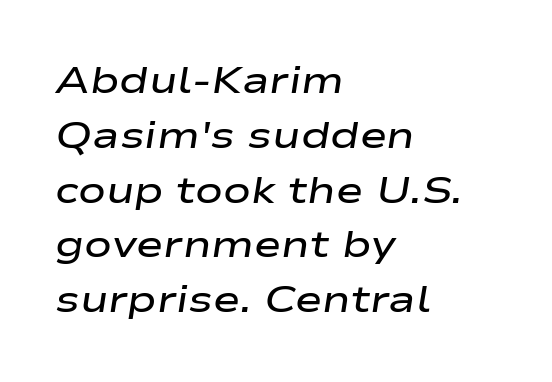
The image shows 37 px semibold, wide type, italic (leaning right); set left-aligned, normal line spacing (1.48x), normal letter spacing, not underlined; low stroke contrast and a medium x-height.
